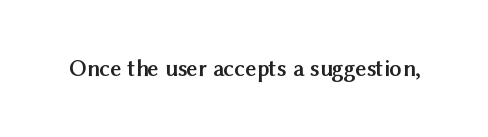
What stands out about the letter spacing? Nothing — it is the standard amount. Upright lettering throughout. Bold? Absolutely — the strokes are thick and heavy. The glyphs are unaccompanied by any horizontal stroke below them.
